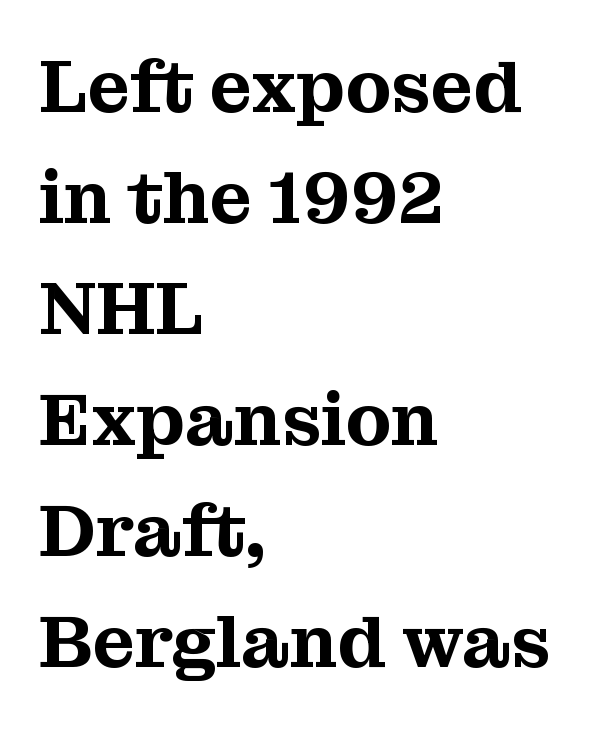
{"serif": "yes", "italic": "no", "width": "normal", "stroke_contrast": "medium", "x_height": "medium", "monospaced": "no", "underline": "no", "align": "left", "line_spacing": "normal", "line_spacing_ratio": 1.5, "letter_spacing": "normal", "letter_spacing_em": 0.0, "glyph_px": 74}
